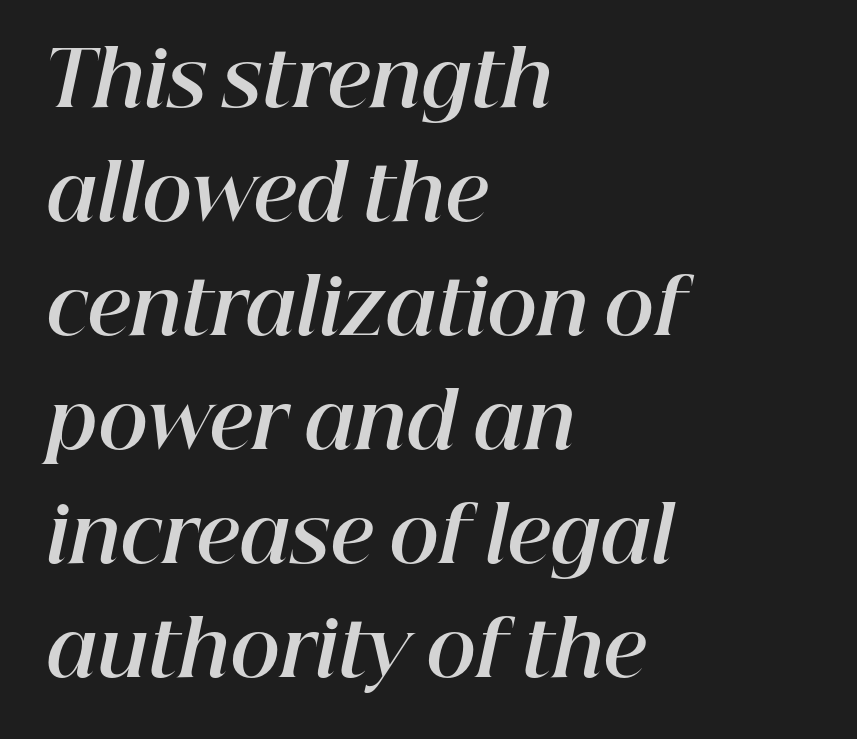
Q: Is the text bold? A: Yes.
Q: Is the text italic (slanted)? A: Yes, it leans right by about 12 degrees.
Q: Is the text underlined? A: No.
Q: How is the paragraph aligned? A: Left-aligned.
Q: Is the spacing between letters normal or unusually wide? A: Normal.
Q: Is the spacing between lines tight, normal or loose? A: Normal.
Q: Width (condensed, normal, or wide)? A: Normal.
Q: Stroke contrast? A: High.
Q: x-height? A: Medium.
Q: Monospaced? A: No.
